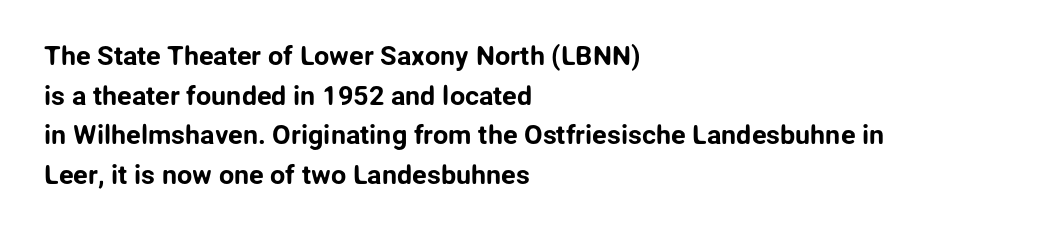
{"italic": "no", "underline": "no", "align": "left", "line_spacing": "normal", "line_spacing_ratio": 1.47, "letter_spacing": "normal", "letter_spacing_em": 0.0, "glyph_px": 27}
